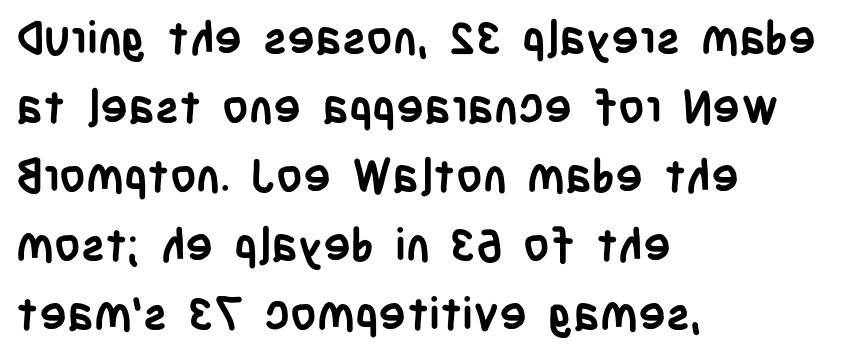
The image shows 46 px semibold, condensed sans-serif type, upright; set left-aligned, normal line spacing (1.5x), normal letter spacing, not underlined; low stroke contrast and a large x-height.
